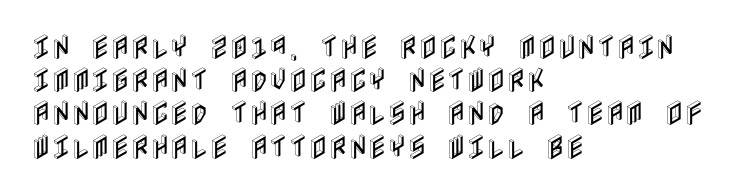
Every row of glyphs begins at an identical x-position on the left. These lines were composed using upright roman letters. Standard letterfit; no display-style spreading of the glyphs. The glyphs are unaccompanied by any horizontal stroke below them.
